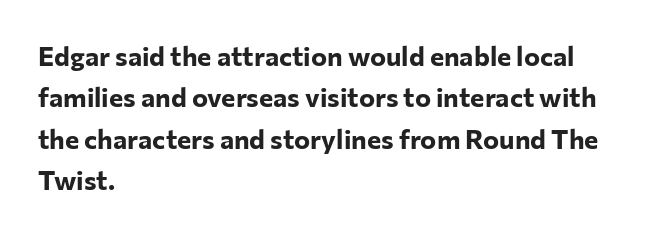
Q: Is the text bold? A: Yes.
Q: Is the text italic (slanted)? A: No, it is upright.
Q: Is the text underlined? A: No.
Q: How is the paragraph aligned? A: Left-aligned.
Q: Is the spacing between letters normal or unusually wide? A: Normal.
Q: Is the spacing between lines tight, normal or loose? A: Normal.
